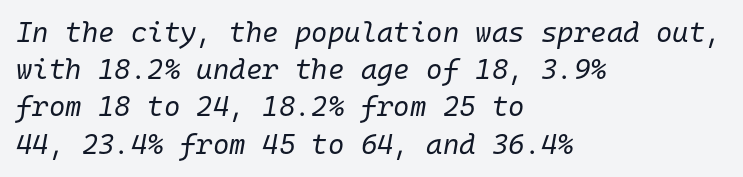
Q: Is the text bold? A: No.
Q: Is the text italic (slanted)? A: Yes, it leans right by about 10 degrees.
Q: Is the text underlined? A: No.
Q: How is the paragraph aligned? A: Left-aligned.
Q: Is the spacing between letters normal or unusually wide? A: Normal.
Q: Is the spacing between lines tight, normal or loose? A: Normal.
Q: Width (condensed, normal, or wide)? A: Normal.
Q: Stroke contrast? A: Low.
Q: x-height? A: Medium.
Q: Monospaced? A: Yes.
